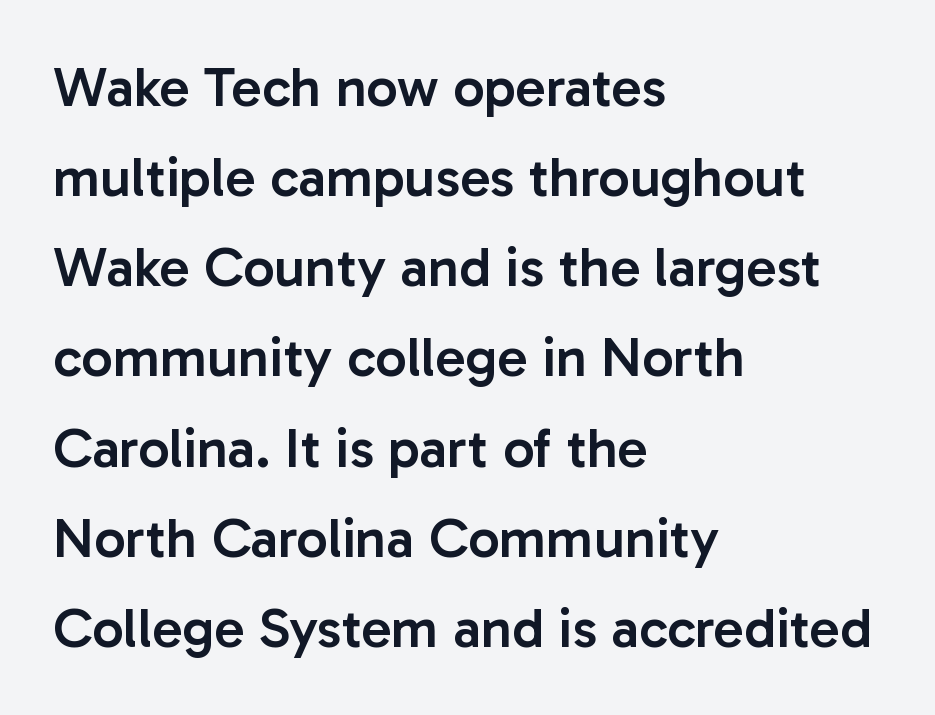
The image shows 56 px semibold sans-serif type, upright; set left-aligned, normal line spacing (1.61x), normal letter spacing, not underlined; low stroke contrast and a medium x-height.
